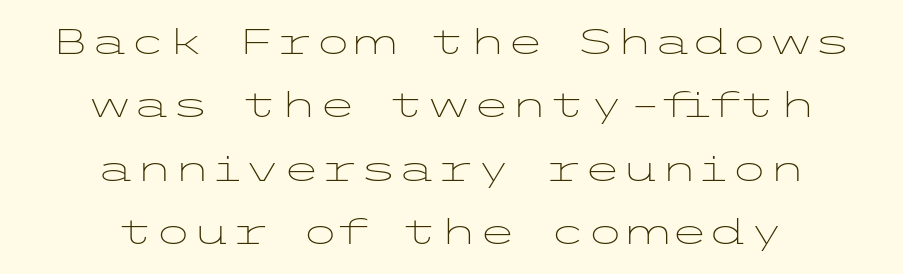
The image shows 35 px light, wide sans-serif type, upright; set centered, line spacing 1.81x, normal letter spacing, not underlined; low stroke contrast and a medium x-height.
